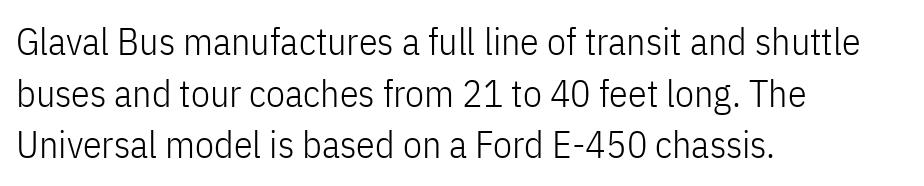
Q: Is the text bold? A: No.
Q: Is the text italic (slanted)? A: No, it is upright.
Q: Is the typeface a serif or a sans-serif typeface? A: Sans-serif.
Q: Is the text underlined? A: No.
Q: How is the paragraph aligned? A: Left-aligned.
Q: Is the spacing between letters normal or unusually wide? A: Normal.
Q: Is the spacing between lines tight, normal or loose? A: Normal.
Q: Width (condensed, normal, or wide)? A: Condensed.
Q: Stroke contrast? A: Low.
Q: x-height? A: Medium.
Q: Monospaced? A: No.
